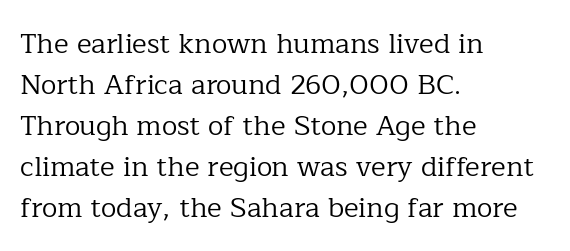
The image shows 28 px regular-weight serif type, upright; set left-aligned, normal line spacing (1.46x), normal letter spacing, not underlined; low stroke contrast and a medium x-height.
